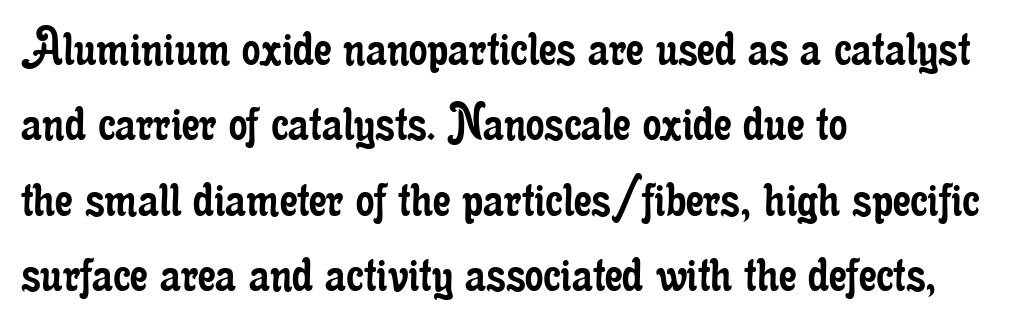
{"serif": "yes", "italic": "no", "bold": "no", "weight": "regular", "width": "condensed", "stroke_contrast": "low", "x_height": "small", "monospaced": "no", "underline": "no", "align": "left", "line_spacing": "normal", "line_spacing_ratio": 1.3, "letter_spacing": "normal", "letter_spacing_em": 0.0, "glyph_px": 58}
